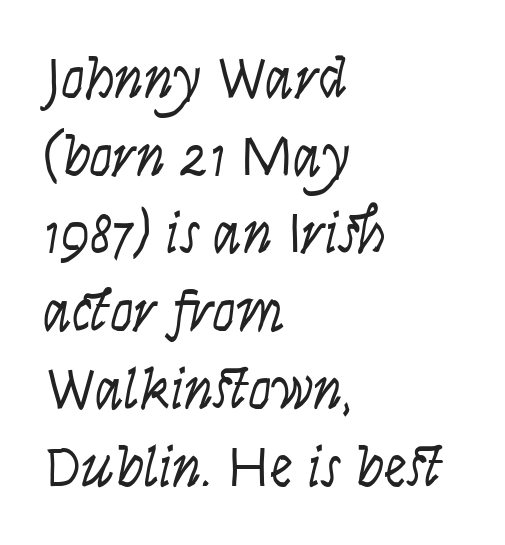
{"serif": "no", "bold": "no", "weight": "light", "width": "condensed", "stroke_contrast": "low", "x_height": "large", "monospaced": "no", "underline": "no", "align": "left", "line_spacing": "normal", "line_spacing_ratio": 1.34, "letter_spacing": "normal", "letter_spacing_em": 0.0, "glyph_px": 58}
